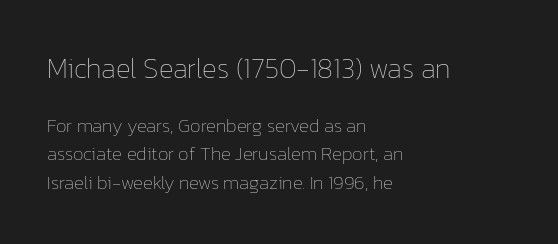
Proportional: the letters do not fall into vertical columns. Descenders are the only things crossing below the line. Note: larger setting up top, smaller setting below. A typesetter would call this leading conventional body-copy spacing. The letterforms sit at book weight or below. Ascenders rise straight up at ninety degrees.
